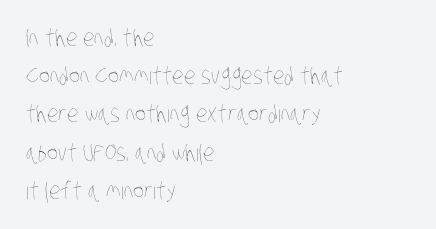
Caption: multi-line text, flush left, ragged right. These glyphs show unthickened strokes, regular width or finer. How are the letters spaced? Ordinarily, with no added tracking. Check the space under the baseline: it is left empty. One glance says typical: line gaps are just what's usual.
